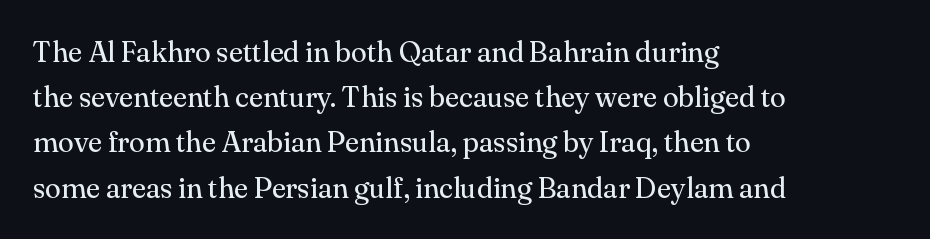
Is this a sans? No — the strokes have serifs. No extra tracking has been applied to these lines. The gap between lines stays unmarked. Does the leading feel generous? No, just average.
